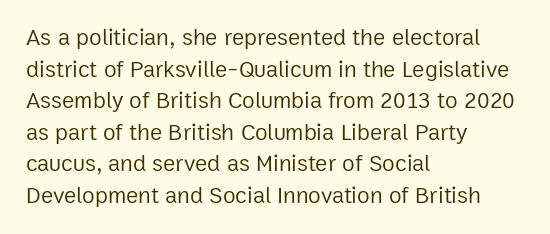
{"italic": "no", "bold": "no", "underline": "no", "align": "left", "line_spacing": "normal", "line_spacing_ratio": 1.37, "letter_spacing": "normal", "letter_spacing_em": 0.0, "glyph_px": 23}
